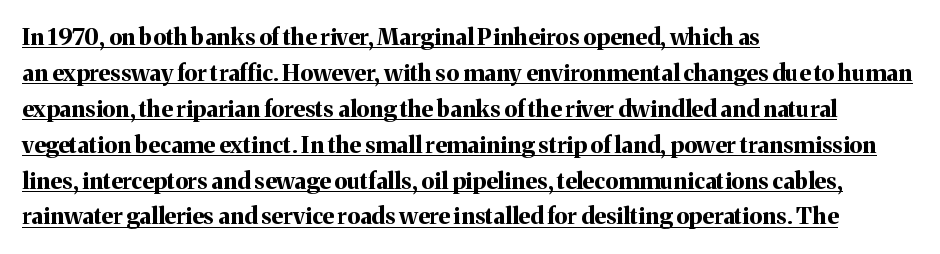
{"italic": "no", "bold": "yes", "underline": "yes", "align": "left", "line_spacing": "normal", "line_spacing_ratio": 1.56, "letter_spacing": "normal", "letter_spacing_em": 0.0, "glyph_px": 23}
